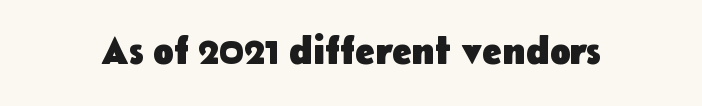
{"serif": "no", "italic": "no", "bold": "yes", "weight": "heavy", "width": "normal", "stroke_contrast": "low", "x_height": "medium", "monospaced": "no", "underline": "no", "letter_spacing": "normal", "letter_spacing_em": 0.0, "glyph_px": 38}
